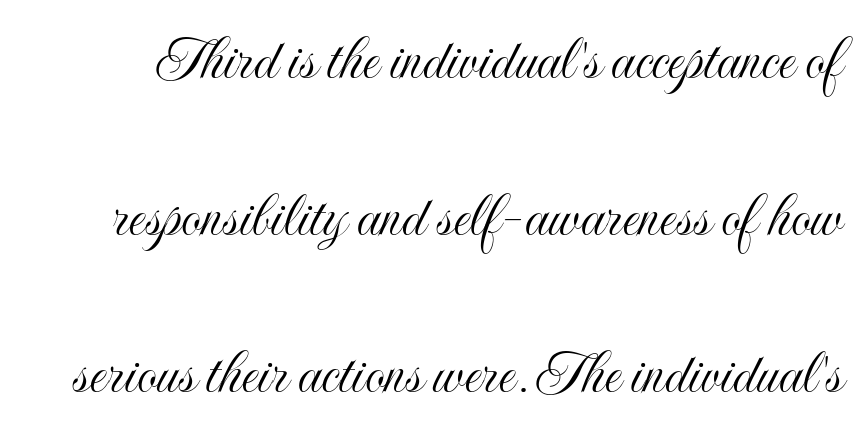
A typesetter would call this zero additional tracking. The rendering uses natural spacing where letterforms have individual widths. Summary of vertical rhythm: relaxed, with wide interline spacing. The space directly below the letters is spotless.
